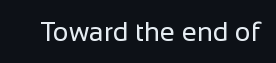
Has an underline been added? It has not. The type is set solid horizontally, with unmodified tracking. The characters are drawn with everyday or finer stroke widths. Every character sits straight up, as roman type does.
